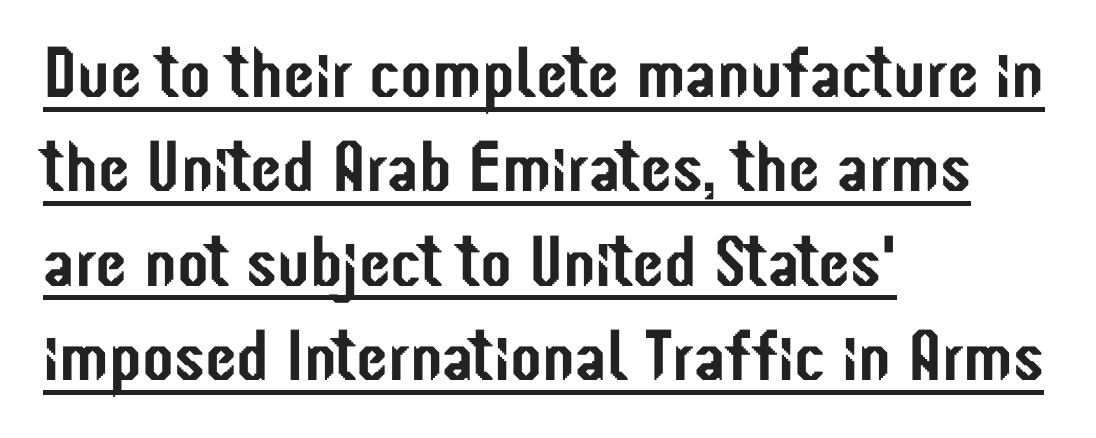
The image shows 72 px condensed sans-serif type, upright; set left-aligned, normal line spacing (1.31x), normal letter spacing, underlined; low stroke contrast and a medium x-height.
